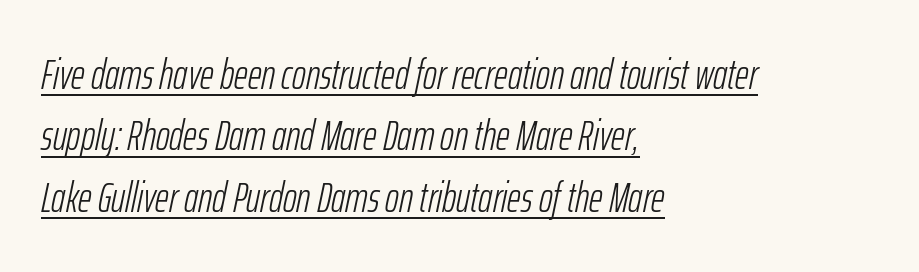
{"italic": "yes", "lean": "right", "slant_degrees": 12, "bold": "no", "weight": "light", "width": "condensed", "stroke_contrast": "low", "x_height": "medium", "monospaced": "no", "underline": "yes", "align": "left", "line_spacing": "normal", "line_spacing_ratio": 1.46, "letter_spacing": "normal", "letter_spacing_em": 0.0, "glyph_px": 42}
